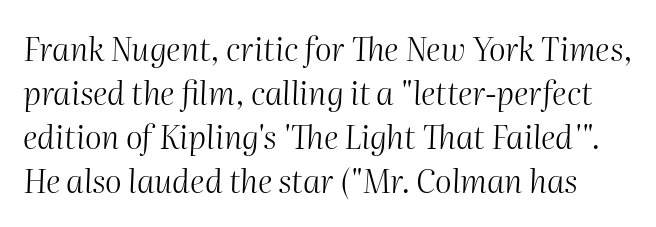
The face used here is rendered with its standard letterfit. This reads as an unemphasized weight, regular at the heaviest. Nobody drew a line under any word here. Notice how descenders clear the ascenders below comfortably — that's standard leading. Think of a printed novel: that variable character pitch is what you see here. Rendered with sloped, italic letterforms.
